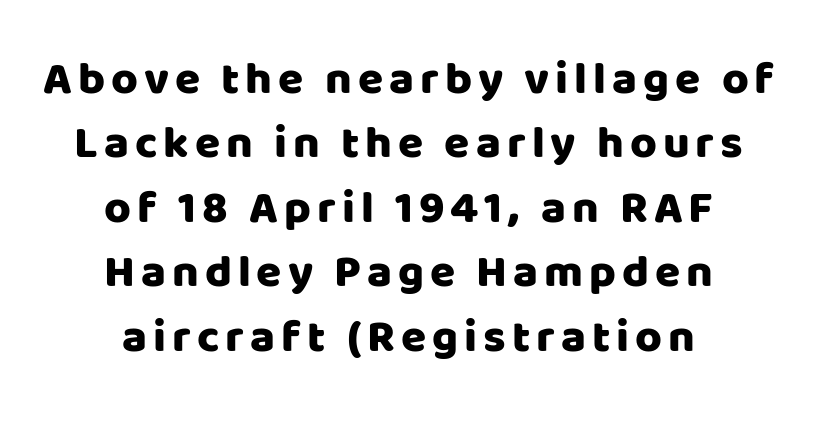
Q: Is the text italic (slanted)? A: No, it is upright.
Q: Is the typeface a serif or a sans-serif typeface? A: Sans-serif.
Q: Is the text underlined? A: No.
Q: How is the paragraph aligned? A: Centered.
Q: Is the spacing between lines tight, normal or loose? A: Normal.
Q: Width (condensed, normal, or wide)? A: Normal.
Q: Stroke contrast? A: Low.
Q: x-height? A: Large.
Q: Monospaced? A: No.
